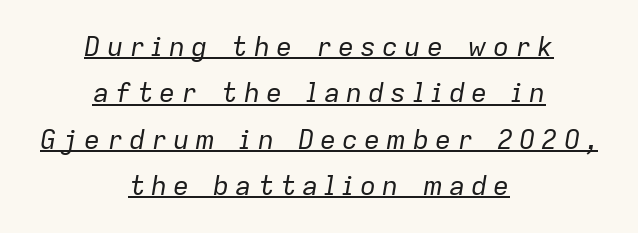
The image shows 27 px text type, italic (leaning right); set centered, line spacing 1.72x, unusually wide letter spacing (+0.22 em), underlined.
